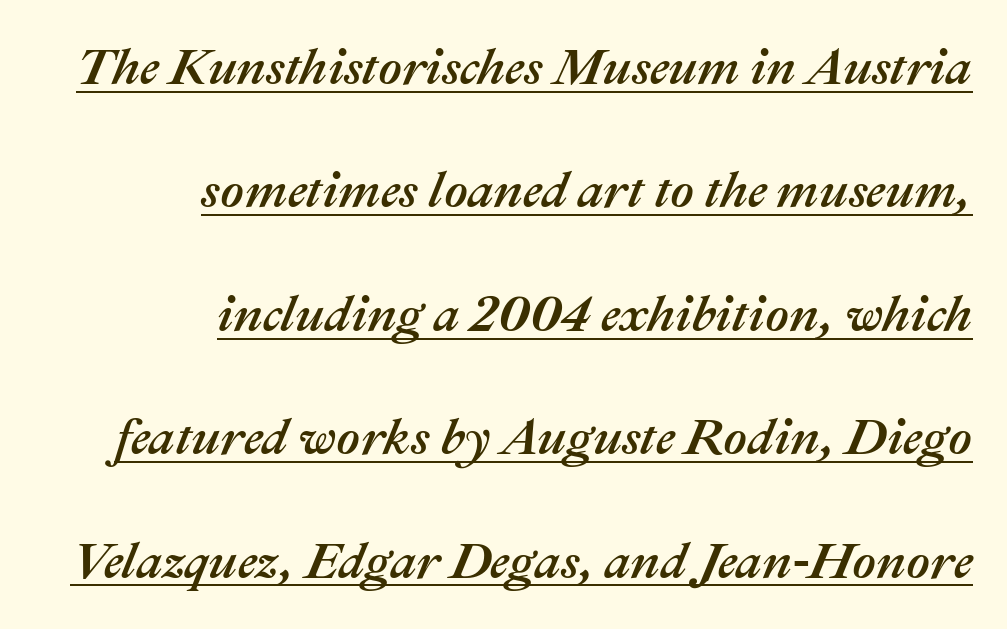
The image shows 51 px text type, italic (leaning right); set right-aligned, loose line spacing (2.42x), normal letter spacing, underlined; medium stroke contrast and a medium x-height.
